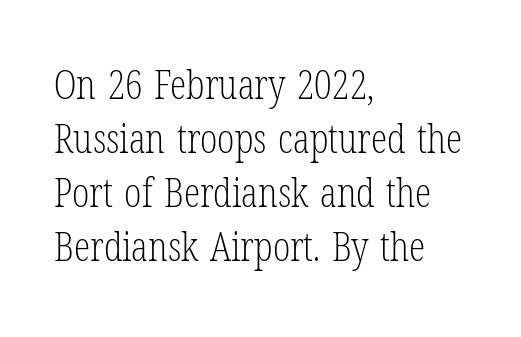
Q: Is the text bold? A: No.
Q: Is the text italic (slanted)? A: No, it is upright.
Q: Is the typeface a serif or a sans-serif typeface? A: Serif.
Q: Is the text underlined? A: No.
Q: How is the paragraph aligned? A: Left-aligned.
Q: Is the spacing between letters normal or unusually wide? A: Normal.
Q: Is the spacing between lines tight, normal or loose? A: Normal.
Q: Width (condensed, normal, or wide)? A: Condensed.
Q: Stroke contrast? A: Low.
Q: x-height? A: Medium.
Q: Monospaced? A: No.
